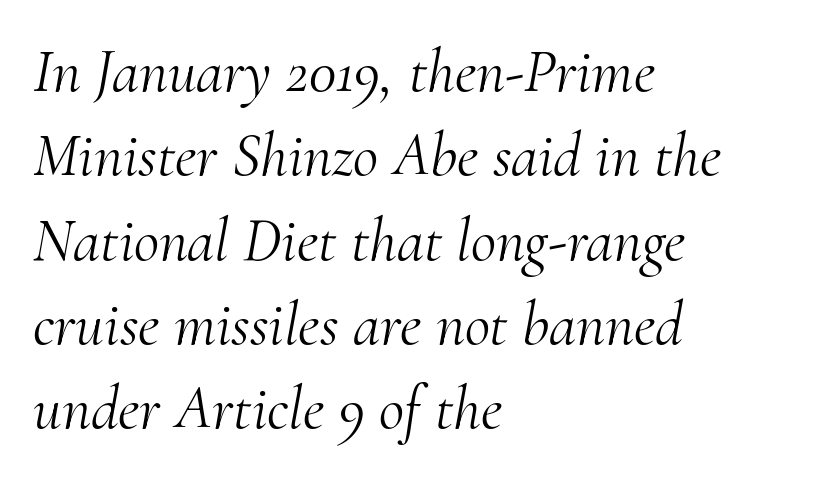
A typesetter would call this proportional, since set widths differ per character. The paragraph has a hard left edge and a soft right edge. The weight would be labelled regular, book, light, or lighter still. Students, note that the glyphs here touch the page at normal intervals.
